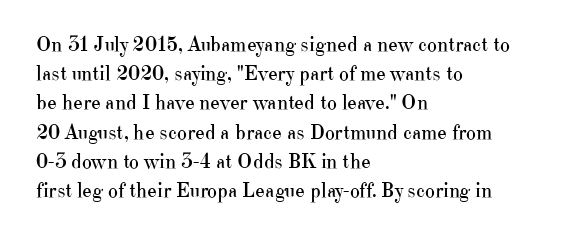
{"italic": "no", "bold": "no", "underline": "no", "align": "left", "line_spacing": "normal", "line_spacing_ratio": 1.39, "letter_spacing": "normal", "letter_spacing_em": 0.0, "glyph_px": 21}
